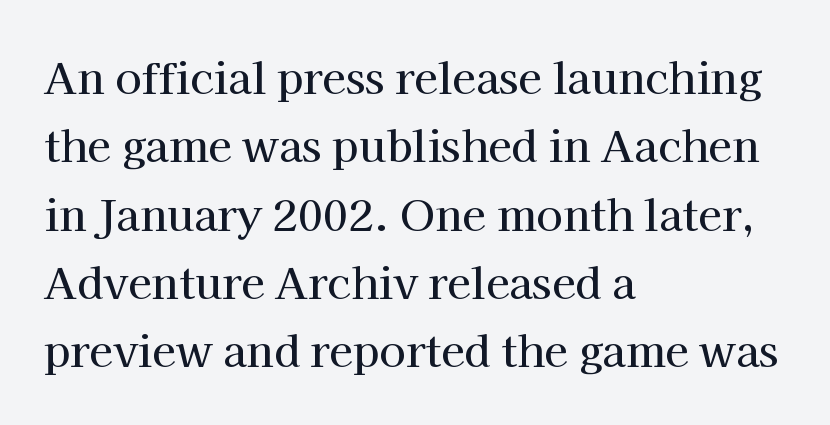
Q: Is the text italic (slanted)? A: No, it is upright.
Q: Is the typeface a serif or a sans-serif typeface? A: Serif.
Q: Is the text underlined? A: No.
Q: How is the paragraph aligned? A: Left-aligned.
Q: Is the spacing between letters normal or unusually wide? A: Normal.
Q: Is the spacing between lines tight, normal or loose? A: Normal.
Q: Width (condensed, normal, or wide)? A: Normal.
Q: Stroke contrast? A: High.
Q: x-height? A: Medium.
Q: Monospaced? A: No.
